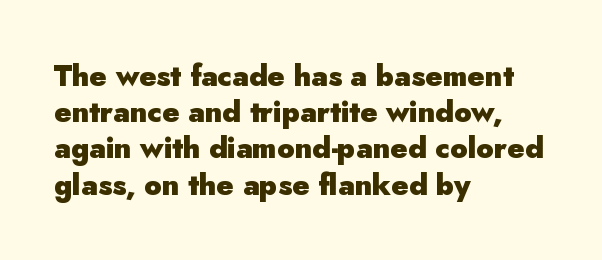
Line beginnings align vertically; line endings do not. A normal amount of white space separates one row of letters from the next. Notice how the stems are strictly vertical — no italics here. Do the characters align in a grid? No, the font is proportional. The passage shown has conventional tracking throughout.
